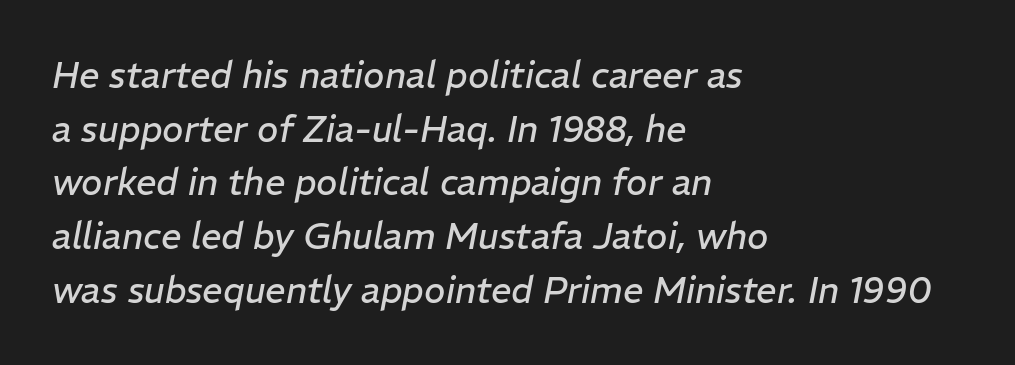
The image shows 36 px regular-weight type, italic (leaning right); set left-aligned, normal line spacing (1.49x), normal letter spacing, not underlined; low stroke contrast and a medium x-height.
